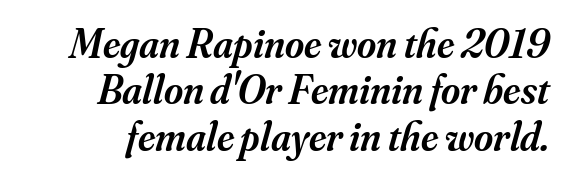
The image shows 41 px semibold serif type, italic (leaning right); set tight line spacing (1.13x), normal letter spacing, not underlined; medium stroke contrast and a small x-height.
